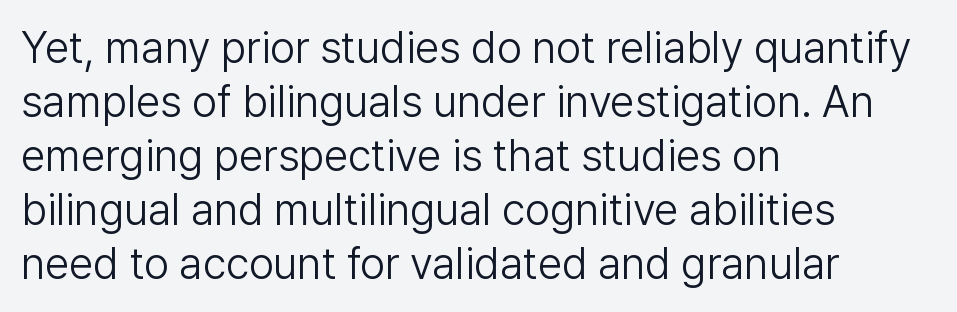
{"serif": "no", "italic": "no", "bold": "no", "weight": "light", "width": "normal", "stroke_contrast": "low", "x_height": "medium", "monospaced": "no", "underline": "no", "align": "left", "line_spacing_ratio": 1.23, "letter_spacing": "normal", "letter_spacing_em": 0.0, "glyph_px": 44}
